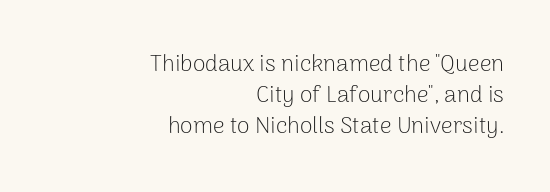
{"italic": "no", "bold": "no", "underline": "no", "align": "right", "line_spacing": "normal", "line_spacing_ratio": 1.34, "letter_spacing": "normal", "letter_spacing_em": 0.0, "glyph_px": 23}
